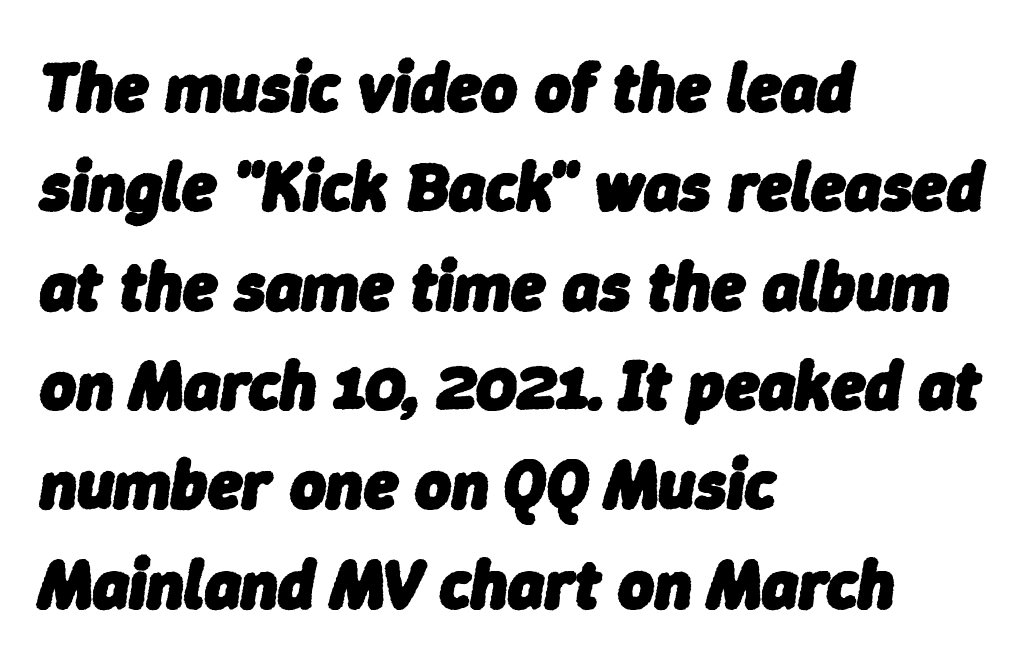
Q: Is the text bold? A: Yes.
Q: Is the text italic (slanted)? A: Yes, it leans right by about 9 degrees.
Q: Is the text underlined? A: No.
Q: How is the paragraph aligned? A: Left-aligned.
Q: Is the spacing between letters normal or unusually wide? A: Normal.
Q: Is the spacing between lines tight, normal or loose? A: Normal.
Q: Width (condensed, normal, or wide)? A: Normal.
Q: Stroke contrast? A: Low.
Q: x-height? A: Medium.
Q: Monospaced? A: No.
